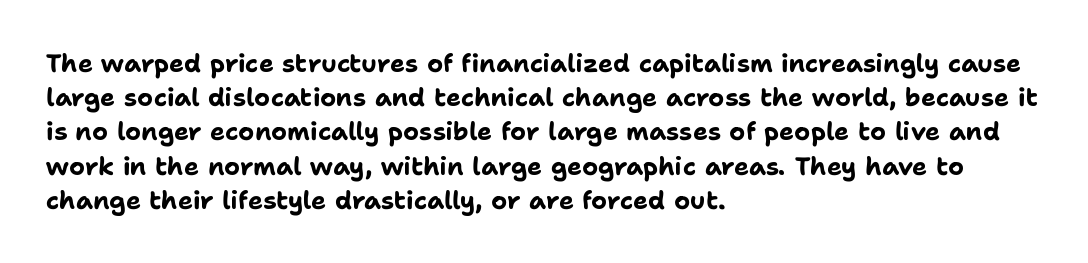
The lines in this sample share a left origin and differ only in where they stop. Summary of vertical rhythm: regular, with standard interline spacing. Italic: no, the glyphs are upright roman. The letterforms sit shoulder to shoulder at normal distance. Set as a true bold cut, around the 700 mark. The baseline area is clear.
